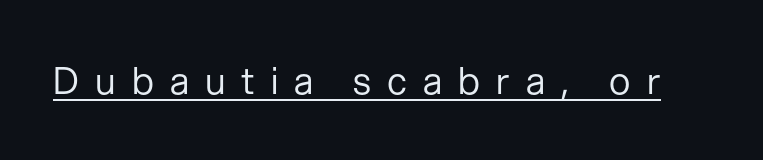
Q: Is the text bold? A: No.
Q: Is the text italic (slanted)? A: No, it is upright.
Q: Is the typeface a serif or a sans-serif typeface? A: Sans-serif.
Q: Is the text underlined? A: Yes.
Q: Is the spacing between letters normal or unusually wide? A: Unusually wide.
Q: Width (condensed, normal, or wide)? A: Normal.
Q: Stroke contrast? A: Low.
Q: x-height? A: Medium.
Q: Monospaced? A: No.
